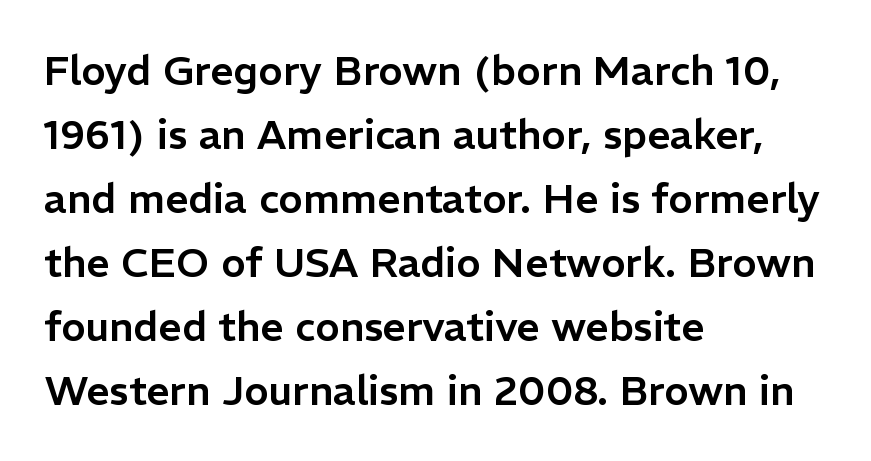
Horizontal alignment here is leftward, the default for most running prose. Letterform terminals end flat and unadorned throughout the passage. Students, observe: this is what conventionally led text looks like. Spacing verdict: proportional, widths tailored to each character. Short note: letters normally spaced. Type without underlining.
